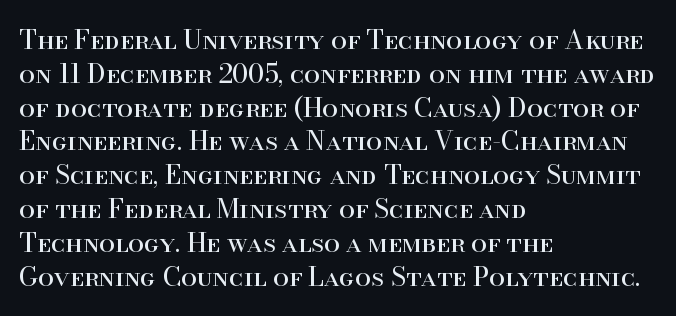
Descenders are the only things crossing below the line. Vertical strokes here are truly vertical. Compared with typical paragraphs, the rows here are spaced about the same. The setting favours the left margin, as ordinary paragraphs usually do.
